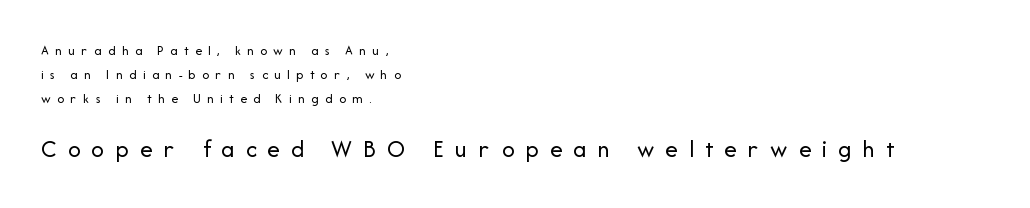
The letters are spread apart with noticeably loose tracking. No extra ink here — the face is not bold. The second block has been scaled up relative to the first. Has an underline been added? It has not.
